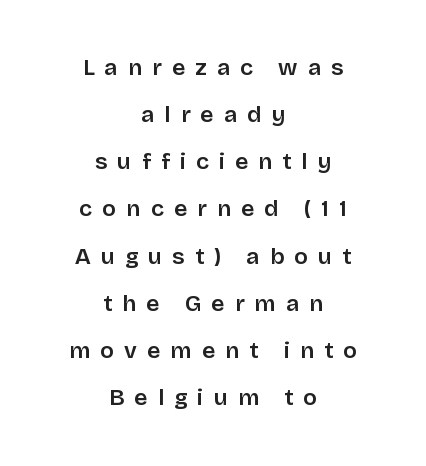
Q: Is the text italic (slanted)? A: No, it is upright.
Q: Is the text underlined? A: No.
Q: How is the paragraph aligned? A: Centered.
Q: Is the spacing between letters normal or unusually wide? A: Unusually wide.
Q: Is the spacing between lines tight, normal or loose? A: Loose.
